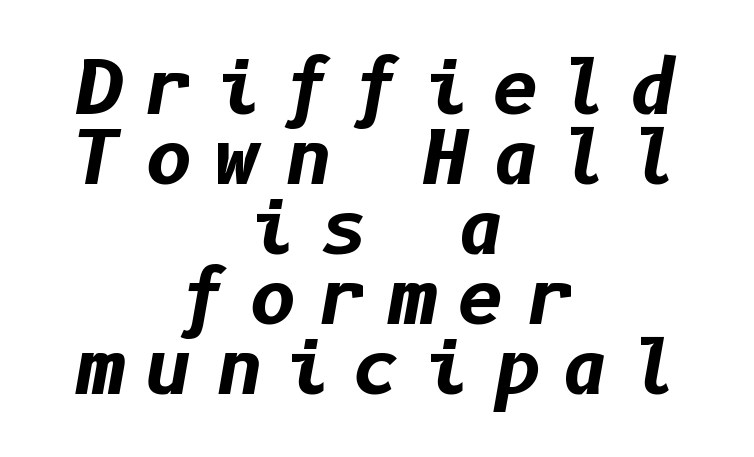
{"italic": "yes", "lean": "right", "slant_degrees": 10, "bold": "yes", "weight": "bold", "width": "normal", "stroke_contrast": "low", "x_height": "medium", "underline": "no", "align": "center", "line_spacing": "tight", "line_spacing_ratio": 0.96, "letter_spacing": "wide", "letter_spacing_em": 0.3, "glyph_px": 73}
